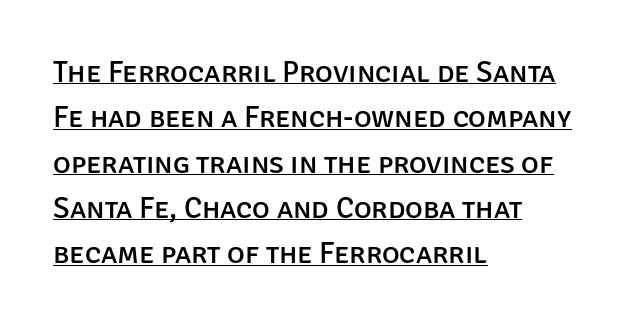
{"serif": "no", "italic": "no", "width": "normal", "stroke_contrast": "low", "x_height": "large", "monospaced": "no", "underline": "yes", "align": "left", "line_spacing": "normal", "line_spacing_ratio": 1.51, "letter_spacing": "normal", "letter_spacing_em": 0.0, "glyph_px": 30}
